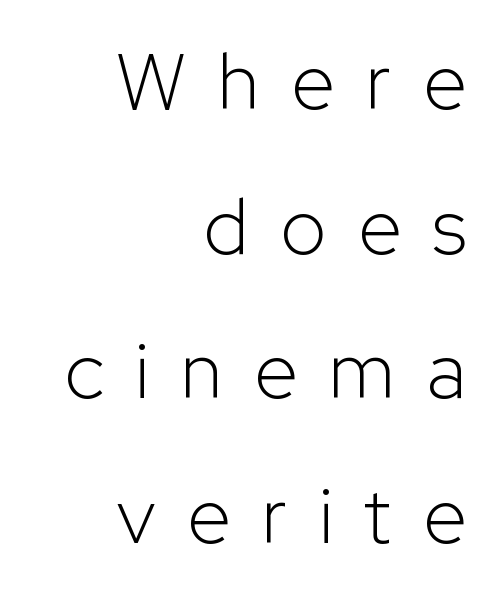
The image shows 79 px light sans-serif type, upright; set right-aligned, line spacing 1.83x, unusually wide letter spacing (+0.4 em), not underlined; low stroke contrast and a medium x-height.
